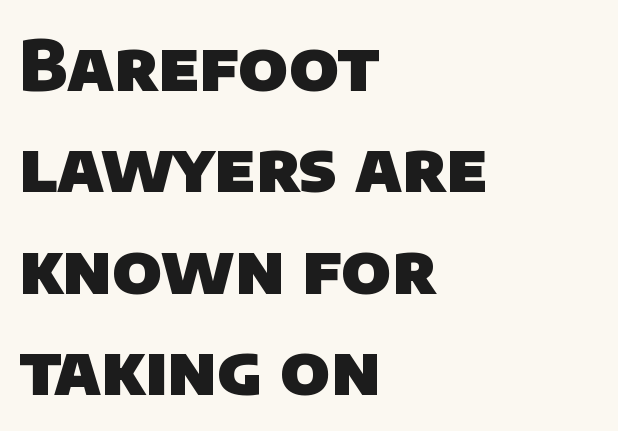
The image shows 69 px heavy sans-serif type; set left-aligned, normal line spacing (1.47x), normal letter spacing, not underlined; low stroke contrast and a large x-height.
